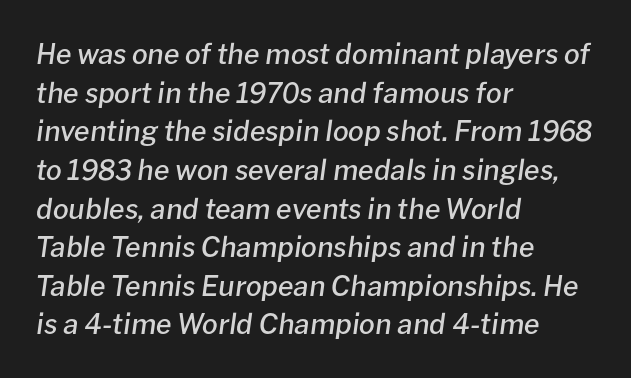
{"italic": "yes", "lean": "right", "slant_degrees": 8, "bold": "semi", "weight": "semibold", "width": "normal", "stroke_contrast": "low", "x_height": "medium", "monospaced": "no", "underline": "no", "align": "left", "line_spacing": "normal", "line_spacing_ratio": 1.38, "letter_spacing": "normal", "letter_spacing_em": 0.0, "glyph_px": 28}
